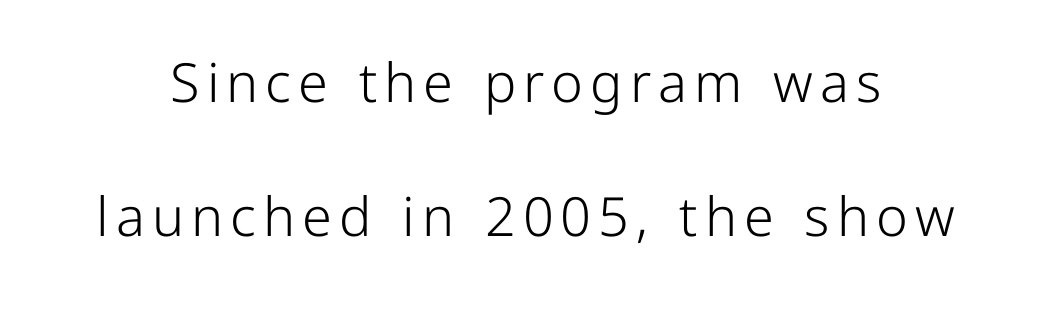
Q: Is the text bold? A: No.
Q: Is the text italic (slanted)? A: No, it is upright.
Q: Is the typeface a serif or a sans-serif typeface? A: Sans-serif.
Q: Is the text underlined? A: No.
Q: Is the spacing between lines tight, normal or loose? A: Loose.
Q: Width (condensed, normal, or wide)? A: Normal.
Q: Stroke contrast? A: Low.
Q: x-height? A: Medium.
Q: Monospaced? A: No.
